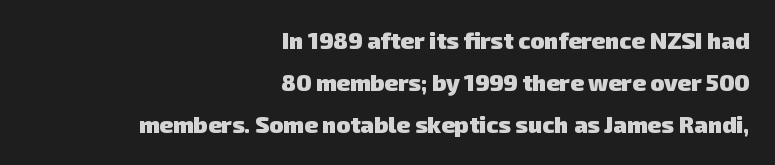
The strokes are fattened all the way to bold. Rule under the text: the space is simply empty. Short note: letters normally spaced. Caption: multi-line text, flush right, ragged left.
